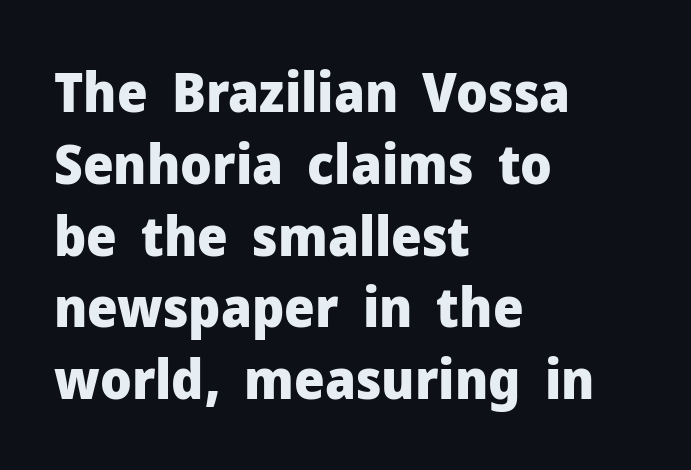
A bare baseline throughout the passage. Quick note: not italic, upright. Does the copy run flush right? No — it runs flush left. Each word holds together tightly as a unit, with standard inter-letter gaps. Regular leading.
